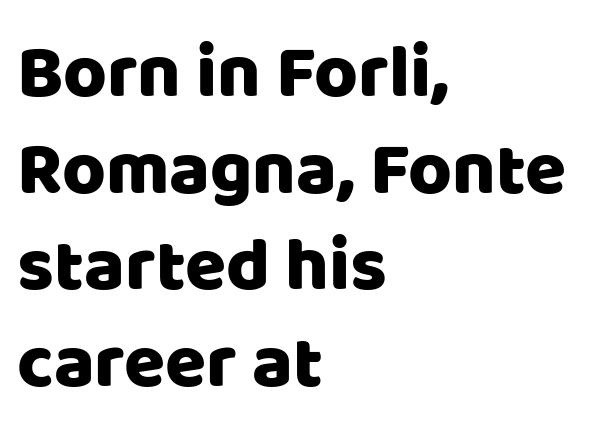
The image shows 75 px sans-serif type, upright; set left-aligned, normal line spacing (1.29x), normal letter spacing, not underlined; low stroke contrast and a large x-height.
